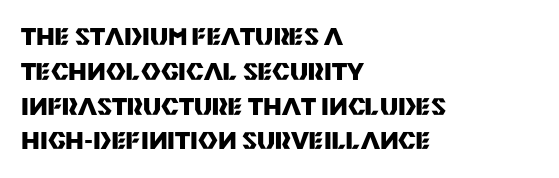
{"italic": "no", "bold": "yes", "underline": "no", "align": "left", "line_spacing": "normal", "line_spacing_ratio": 1.45, "letter_spacing": "normal", "letter_spacing_em": 0.0, "glyph_px": 24}
